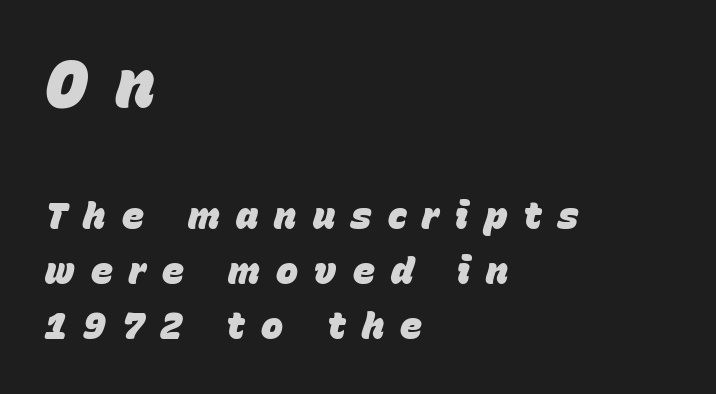
In terms of letterspacing, this is a distinctly airy, spread setting. Notice how the stems are inclined rather than vertical — that's the hallmark of italics. Character widths vary here, with narrow letters taking less room than wide ones. Clear beneath every line of the passage.
